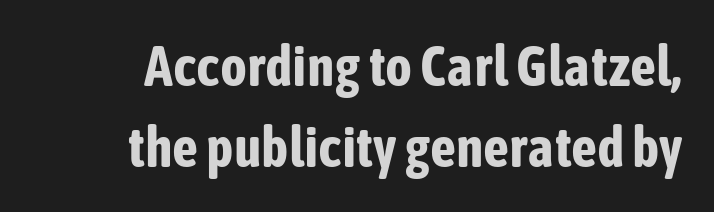
Letter spacing: default. Baseline-to-baseline distance is the conventional proportion of letter height. As a designer I'd log this as weight 700, bold. Proportional: the letters do not fall into vertical columns. The letters stand upright; this is a roman face. Descender tails drop into unmarked territory.
